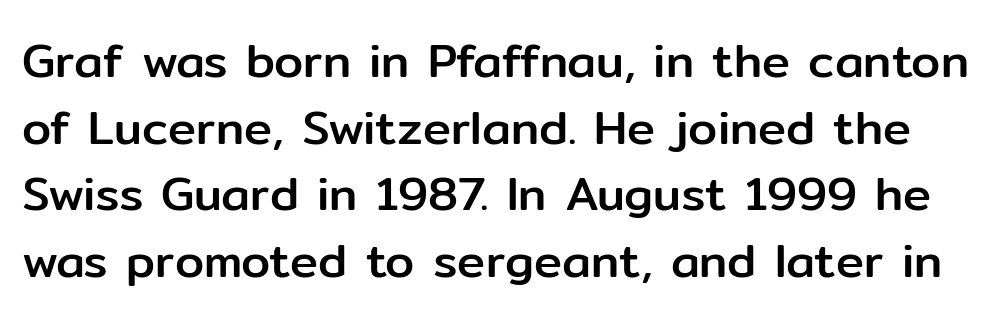
You can tell it's not italic because the verticals are truly vertical. Honestly, the letter spacing is just normal — you wouldn't notice it. The rendering uses natural spacing where letterforms have individual widths. Examine the stroke ends and you'll find no serifs.
